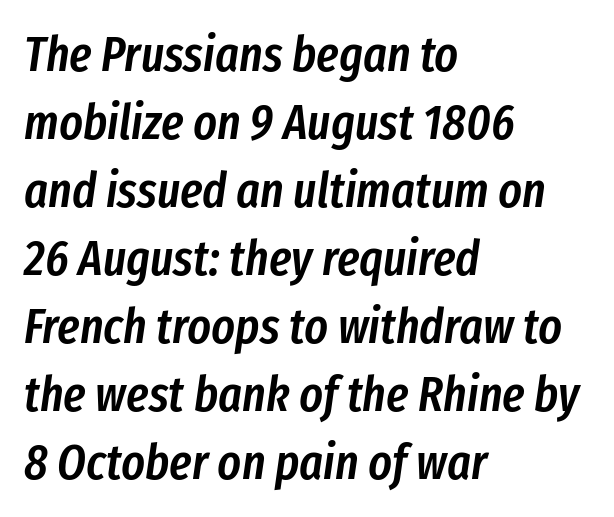
A clean baseline with only descenders dipping below it. Proportional: the letters do not fall into vertical columns. It's the slanting kind of type. A semibold gives these letters moderate extra thickness, short of bold. In terms of letterspacing, this is plain default setting.
